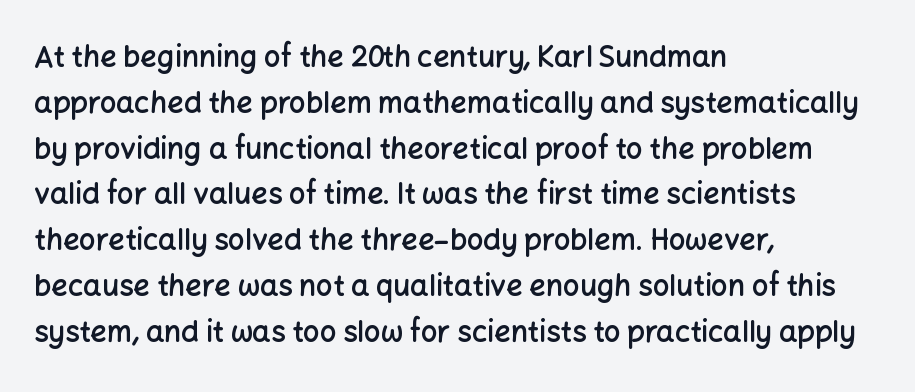
Q: Is the text bold? A: Semi-bold.
Q: Is the text italic (slanted)? A: No, it is upright.
Q: Is the typeface a serif or a sans-serif typeface? A: Sans-serif.
Q: Is the text underlined? A: No.
Q: How is the paragraph aligned? A: Left-aligned.
Q: Is the spacing between letters normal or unusually wide? A: Normal.
Q: Is the spacing between lines tight, normal or loose? A: Normal.
Q: Width (condensed, normal, or wide)? A: Normal.
Q: Stroke contrast? A: Low.
Q: x-height? A: Medium.
Q: Monospaced? A: No.
